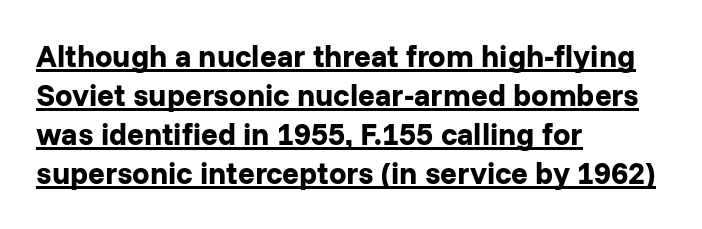
The image shows 31 px bold sans-serif type, upright; set left-aligned, normal line spacing (1.26x), normal letter spacing, underlined; low stroke contrast and a medium x-height.
